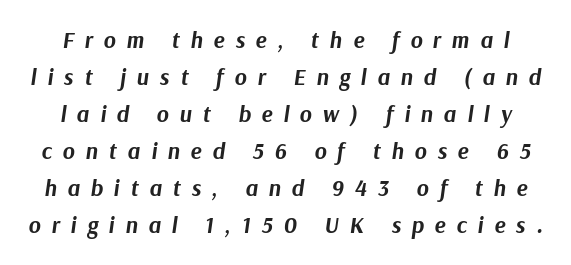
The image shows 23 px bold type, italic (leaning right); set normal line spacing (1.61x), unusually wide letter spacing (+0.47 em), not underlined.
